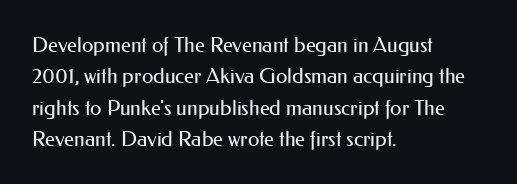
Ordinary non-slanted type is in use. Honestly, the row spacing looks completely unremarkable. These lines keep a tight, regular rhythm from letter to letter. These lines stack with their left ends in a neat column.
